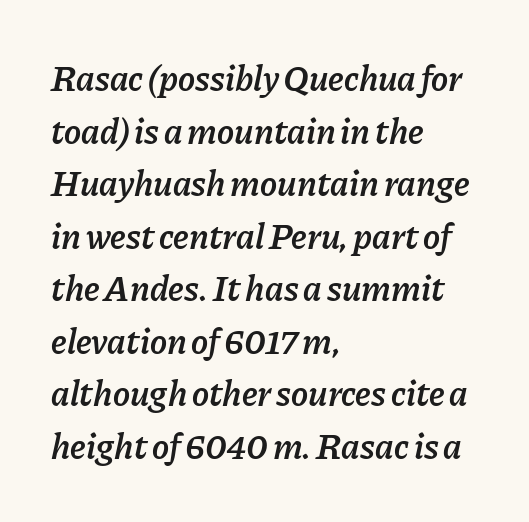
In CSS terms this would be text-align: left. Bare-footed words on every line. Observe the ordinary spacing: letters are neighbours, not strangers. Typographic density is moderately raised because the face is semibold.
